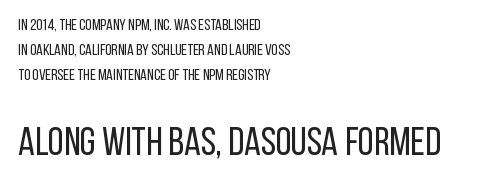
{"serif": "no", "italic": "no", "bold": "no", "weight": "regular", "width": "condensed", "stroke_contrast": "low", "x_height": "large", "monospaced": "no", "underline": "no", "align": "left", "line_spacing": "normal", "line_spacing_ratio": 1.56, "letter_spacing": "normal", "letter_spacing_em": 0.0, "larger_block": "second", "size_ratio": 2.5, "glyph_px": 40}
